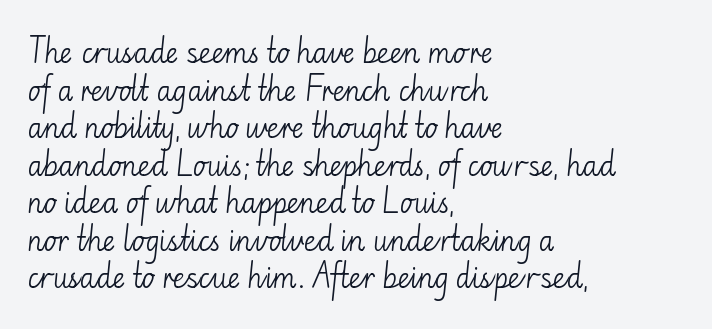
{"bold": "no", "underline": "no", "align": "left", "line_spacing": "normal", "line_spacing_ratio": 1.39, "letter_spacing": "normal", "letter_spacing_em": 0.0, "glyph_px": 27}
